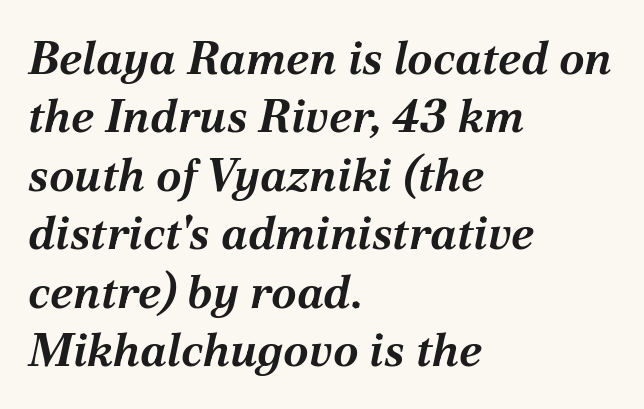
Rendered with sloped, italic letterforms. Caption: bold face, heavy strokes. Reading down the column, the eye jumps a familiar distance to each next line. Check the space under the baseline: it is left empty.
